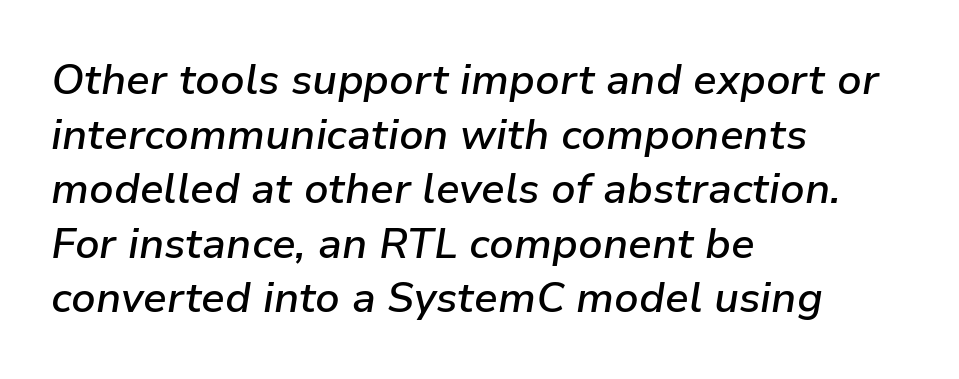
Q: Is the text bold? A: Semi-bold.
Q: Is the text italic (slanted)? A: Yes, it leans right by about 9 degrees.
Q: Is the text underlined? A: No.
Q: How is the paragraph aligned? A: Left-aligned.
Q: Is the spacing between letters normal or unusually wide? A: Normal.
Q: Is the spacing between lines tight, normal or loose? A: Normal.
Q: Width (condensed, normal, or wide)? A: Normal.
Q: Stroke contrast? A: Low.
Q: x-height? A: Medium.
Q: Monospaced? A: No.
